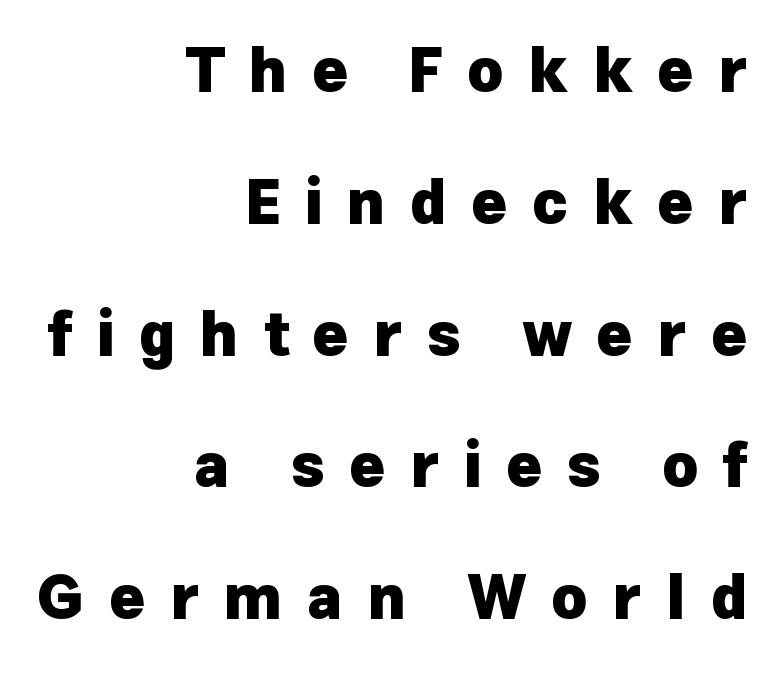
{"serif": "no", "italic": "no", "bold": "yes", "weight": "heavy", "width": "normal", "stroke_contrast": "low", "x_height": "medium", "monospaced": "no", "underline": "no", "align": "right", "line_spacing": "loose", "line_spacing_ratio": 2.16, "letter_spacing": "wide", "letter_spacing_em": 0.4, "glyph_px": 61}
